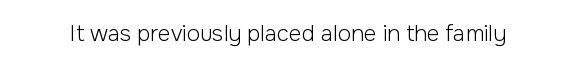
The image shows 22 px text type, upright; set normal letter spacing, not underlined.
